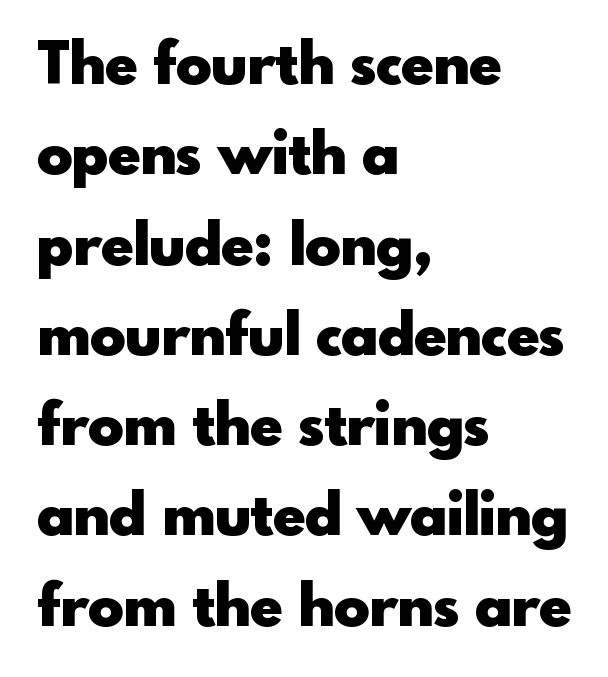
The image shows 59 px heavy sans-serif type, upright; set left-aligned, normal line spacing (1.53x), normal letter spacing, not underlined; a small x-height.
